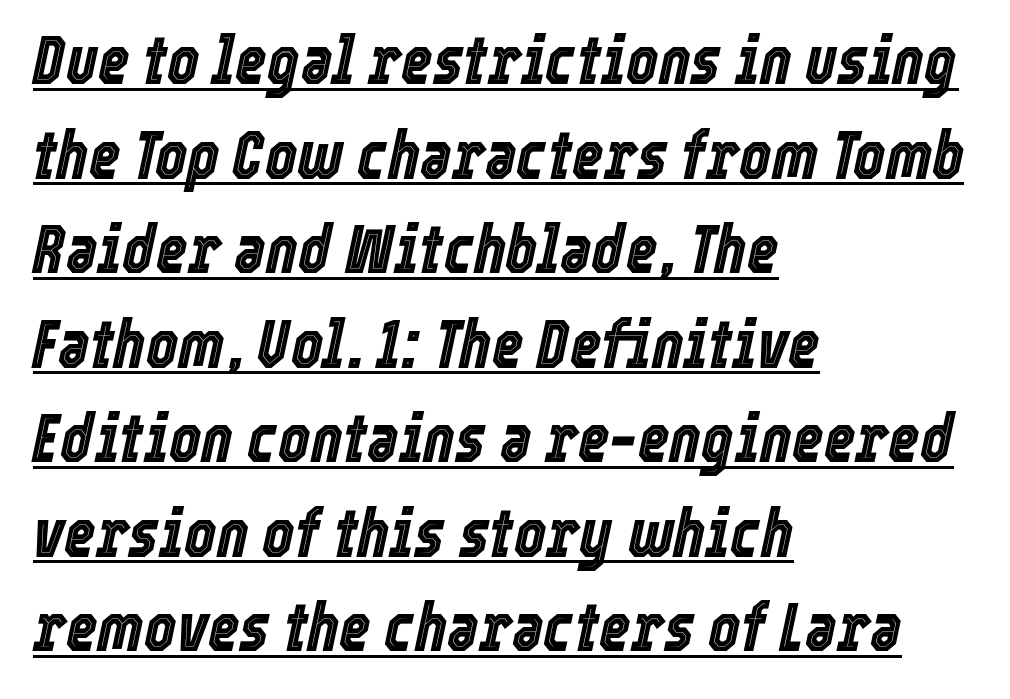
The image shows 68 px condensed type, italic (leaning right); set left-aligned, normal line spacing (1.39x), normal letter spacing, underlined; a medium x-height.
